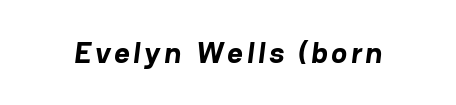
The image shows 30 px bold sans-serif type; set not underlined; low stroke contrast and a medium x-height.
